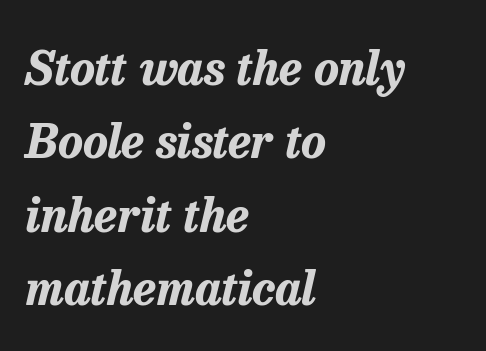
{"italic": "yes", "lean": "right", "slant_degrees": 13, "bold": "yes", "weight": "bold", "width": "normal", "stroke_contrast": "low", "x_height": "medium", "monospaced": "no", "underline": "no", "align": "left", "line_spacing": "normal", "line_spacing_ratio": 1.56, "letter_spacing": "normal", "letter_spacing_em": 0.0, "glyph_px": 47}
